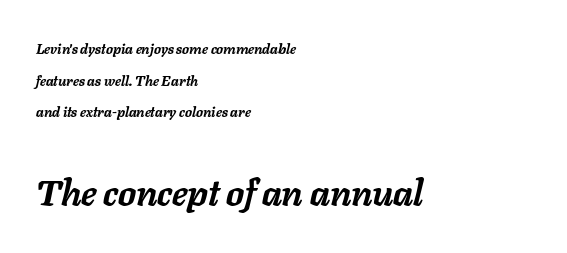
{"italic": "yes", "lean": "right", "slant_degrees": 11, "bold": "yes", "weight": "semibold", "width": "normal", "stroke_contrast": "low", "x_height": "medium", "monospaced": "no", "underline": "no", "align": "left", "line_spacing": "loose", "line_spacing_ratio": 2.26, "letter_spacing": "normal", "letter_spacing_em": 0.0, "larger_block": "second", "size_ratio": 2.57, "glyph_px": 36}
